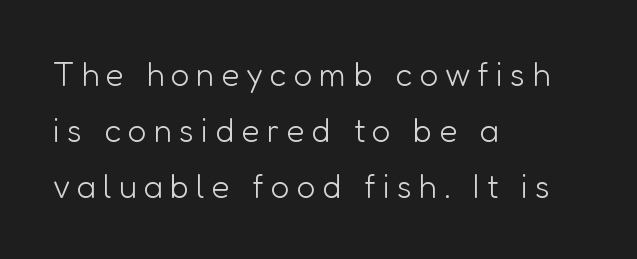
The image shows 33 px light sans-serif type, upright; set left-aligned, normal line spacing (1.69x), unusually wide letter spacing (+0.21 em), not underlined; low stroke contrast and a medium x-height.
